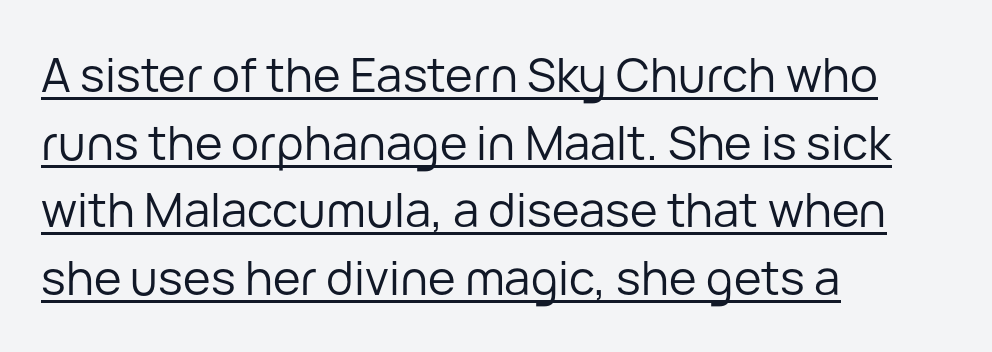
Q: Is the text bold? A: No.
Q: Is the text italic (slanted)? A: No, it is upright.
Q: Is the typeface a serif or a sans-serif typeface? A: Sans-serif.
Q: Is the text underlined? A: Yes.
Q: How is the paragraph aligned? A: Left-aligned.
Q: Is the spacing between letters normal or unusually wide? A: Normal.
Q: Is the spacing between lines tight, normal or loose? A: Normal.
Q: Width (condensed, normal, or wide)? A: Normal.
Q: Stroke contrast? A: Low.
Q: x-height? A: Medium.
Q: Monospaced? A: No.
